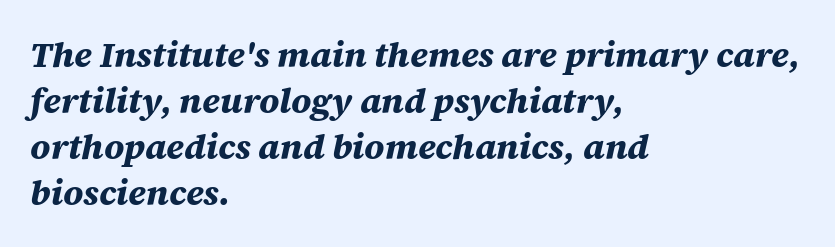
Q: Is the text bold? A: Yes.
Q: Is the text italic (slanted)? A: Yes, it leans right by about 12 degrees.
Q: Is the text underlined? A: No.
Q: How is the paragraph aligned? A: Left-aligned.
Q: Is the spacing between letters normal or unusually wide? A: Normal.
Q: Is the spacing between lines tight, normal or loose? A: Normal.
Q: Width (condensed, normal, or wide)? A: Normal.
Q: Stroke contrast? A: Medium.
Q: x-height? A: Large.
Q: Monospaced? A: No.
